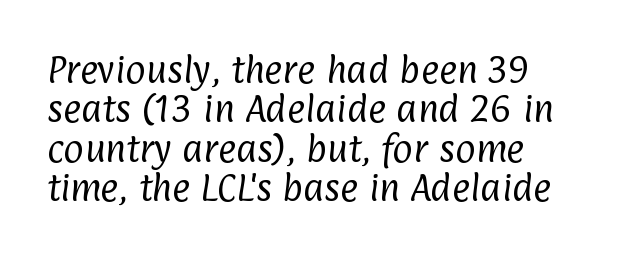
Q: Is the text bold? A: No.
Q: Is the typeface a serif or a sans-serif typeface? A: Sans-serif.
Q: Is the text underlined? A: No.
Q: How is the paragraph aligned? A: Left-aligned.
Q: Is the spacing between letters normal or unusually wide? A: Normal.
Q: Is the spacing between lines tight, normal or loose? A: Normal.
Q: Width (condensed, normal, or wide)? A: Condensed.
Q: Stroke contrast? A: Low.
Q: x-height? A: Medium.
Q: Monospaced? A: No.
